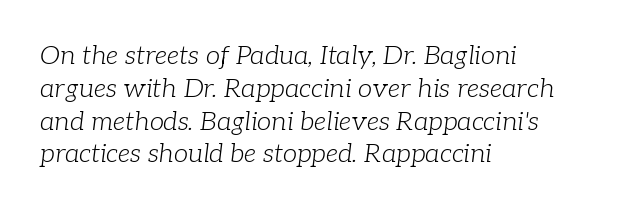
{"italic": "yes", "lean": "right", "slant_degrees": 7, "bold": "no", "underline": "no", "align": "left", "line_spacing": "normal", "line_spacing_ratio": 1.26, "letter_spacing": "normal", "letter_spacing_em": 0.0, "glyph_px": 26}
